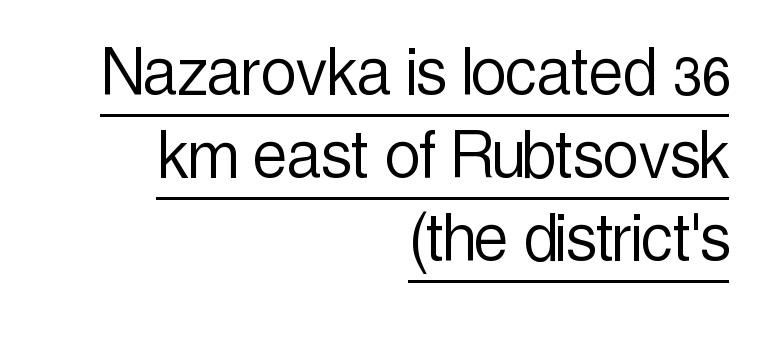
The axis of the letterforms is exactly vertical. These lines are rendered in a variable-pitch font. The horizontal fit of the characters is conventional and even. Tightly led — the rows are bunched. The type family on display is of the sans-serif kind. Glance below the letters and you will spot a drawn line.
